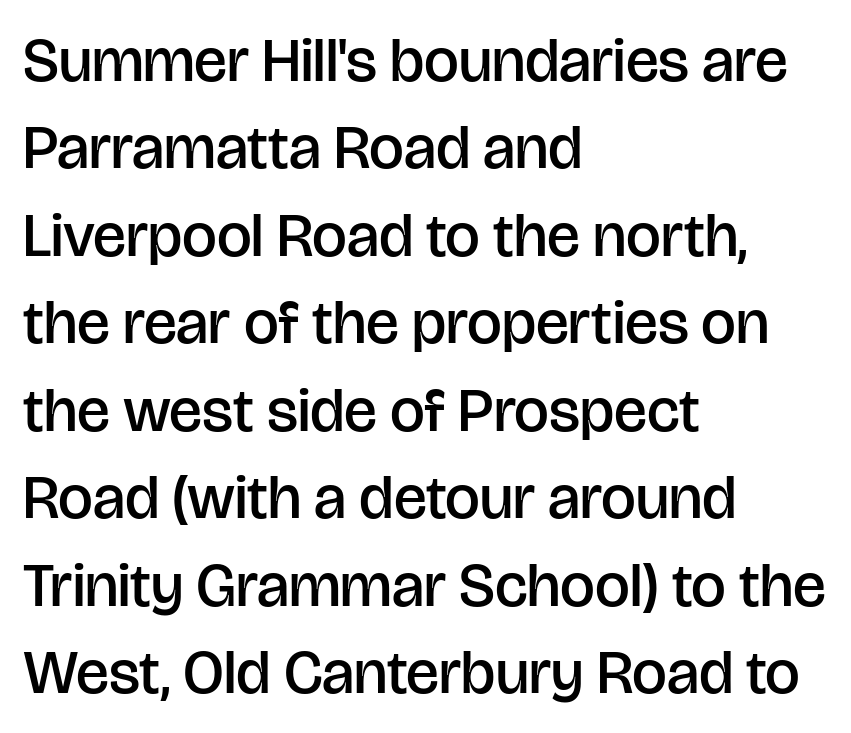
These lines sit exactly where default settings would place them. Does the copy run flush right? No — it runs flush left. Emphasis by weight is partial: semibold. Tracking here is standard; glyphs follow each other at the usual distance.
